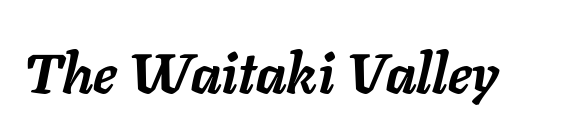
The image shows 55 px semibold type, italic (leaning right); set normal letter spacing, not underlined; low stroke contrast and a medium x-height.
